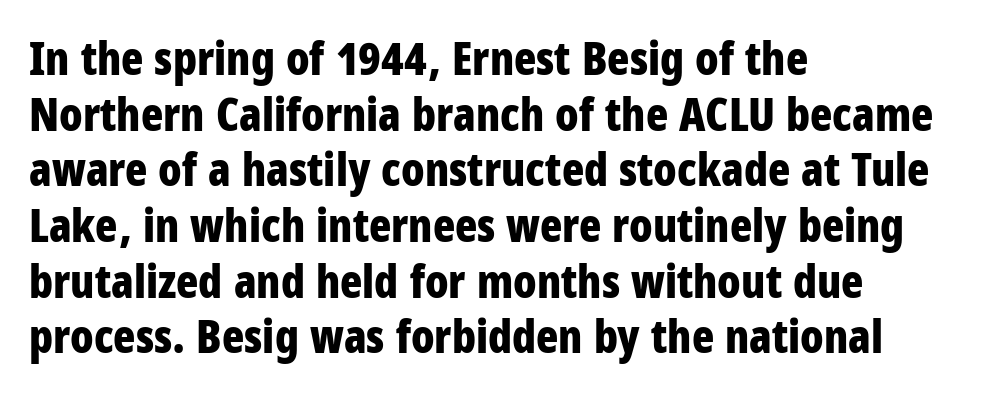
The glyphs have the mass of a bold cut. One-word summary of the alignment: left. Spacing between characters is what you'd get straight out of the box. Looks like regular typesetting: each glyph gets only the width it needs. The space directly below the letters is spotless.
